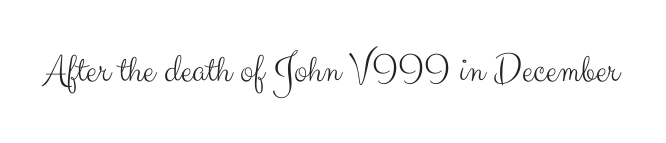
Inter-character spacing is left at the font's built-in metrics. Is this a fixed-width face? No — the glyphs have proportional, varying widths. This sample uses a sans-serif face. The zone under the glyphs is completely vacant. Stroke thickness stays within the range of a standard reading face or lighter.
